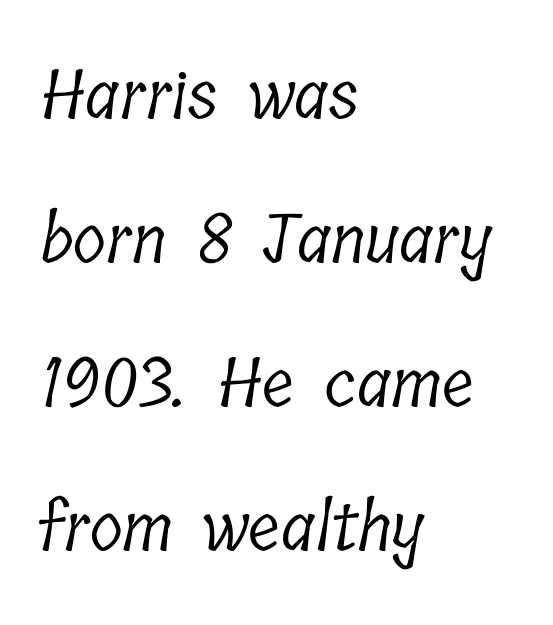
Q: Is the text bold? A: No.
Q: Is the typeface a serif or a sans-serif typeface? A: Serif.
Q: Is the text underlined? A: No.
Q: How is the paragraph aligned? A: Left-aligned.
Q: Is the spacing between letters normal or unusually wide? A: Normal.
Q: Is the spacing between lines tight, normal or loose? A: Loose.
Q: Width (condensed, normal, or wide)? A: Condensed.
Q: Stroke contrast? A: Low.
Q: x-height? A: Medium.
Q: Monospaced? A: No.
